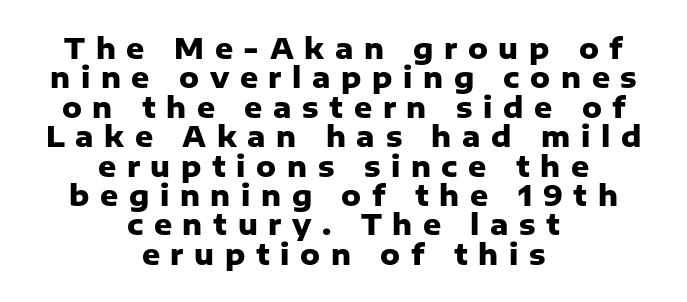
{"serif": "no", "italic": "no", "bold": "yes", "weight": "heavy", "width": "normal", "stroke_contrast": "low", "x_height": "medium", "monospaced": "no", "underline": "no", "align": "center", "line_spacing": "tight", "line_spacing_ratio": 1.05, "letter_spacing": "wide", "letter_spacing_em": 0.38, "glyph_px": 28}
